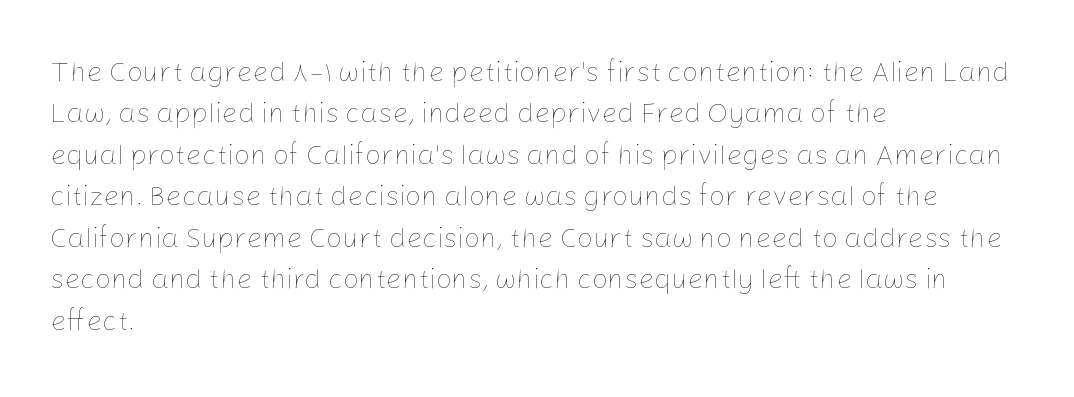
The image shows 28 px thin type, upright; set left-aligned, normal line spacing (1.48x), normal letter spacing, not underlined; low stroke contrast and a medium x-height.
